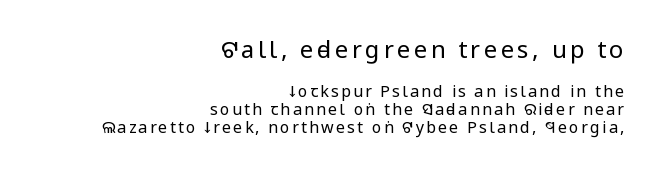
A clean baseline with only descenders dipping below it. Line spacing here is tight. Top chunk: large. Bottom chunk: small. Notice how the passage keeps a crisp vertical edge on the right only. Vertical strokes here are truly vertical. Each stroke keeps to a modest, everyday thickness or less.
